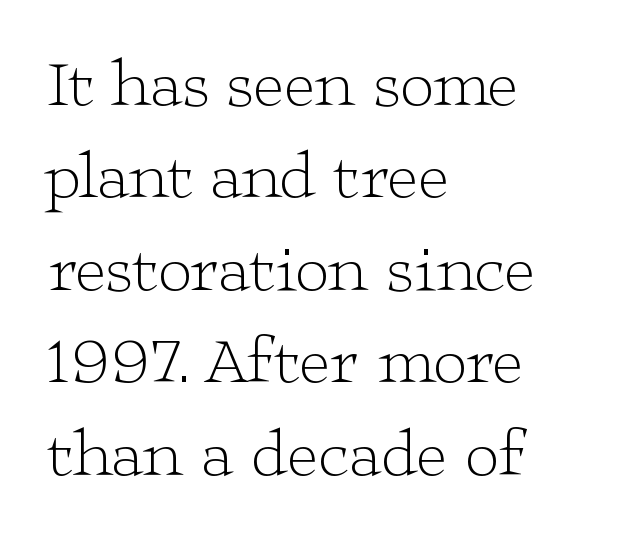
The image shows 67 px light, wide serif type, upright; set left-aligned, normal line spacing (1.38x), normal letter spacing, not underlined; low stroke contrast and a medium x-height.
